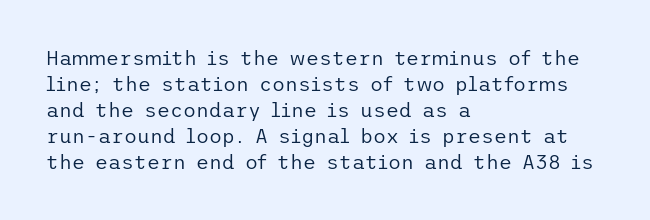
{"italic": "no", "bold": "no", "underline": "no", "align": "left", "line_spacing": "normal", "line_spacing_ratio": 1.3, "letter_spacing": "normal", "letter_spacing_em": 0.0, "glyph_px": 20}
